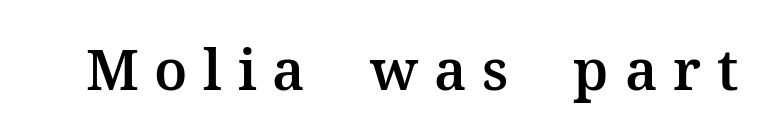
The image shows 56 px serif type, upright; set unusually wide letter spacing (+0.28 em), not underlined; medium stroke contrast and a medium x-height.
